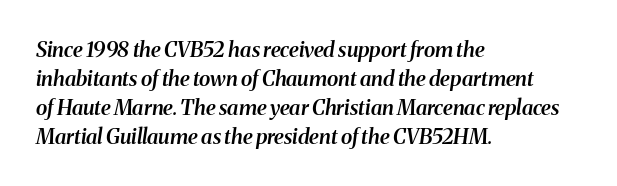
Q: Is the text bold? A: Semi-bold.
Q: Is the text italic (slanted)? A: Yes, it leans right by about 8 degrees.
Q: Is the text underlined? A: No.
Q: How is the paragraph aligned? A: Left-aligned.
Q: Is the spacing between letters normal or unusually wide? A: Normal.
Q: Is the spacing between lines tight, normal or loose? A: Normal.
